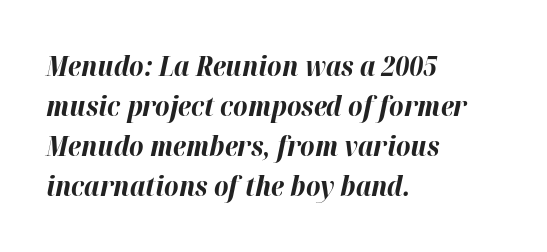
This rendering features lettering with no underline. The letters advance in unequal steps, a hallmark of proportional type. The tracking reads as untouched default to a designer's eye. Is the block centered? No — it sits flush against the left margin.
